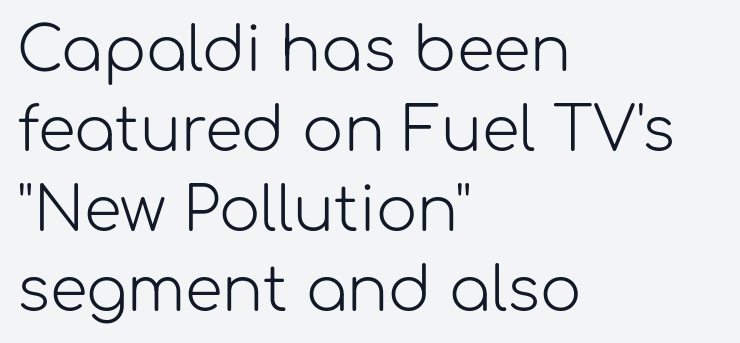
The image shows 61 px light sans-serif type, upright; set left-aligned, normal line spacing (1.31x), normal letter spacing, not underlined; low stroke contrast and a medium x-height.
